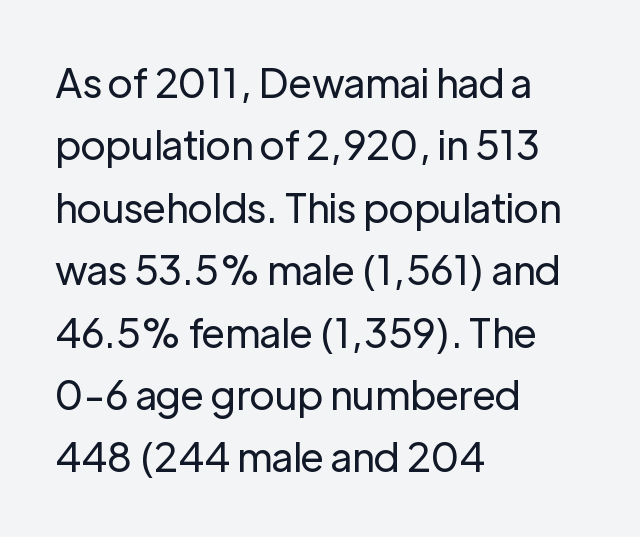
The image shows 40 px regular-weight sans-serif type, upright; set left-aligned, normal line spacing (1.56x), normal letter spacing, not underlined; low stroke contrast and a medium x-height.
